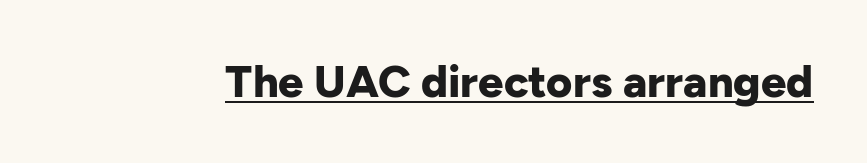
Q: Is the text bold? A: Yes.
Q: Is the text italic (slanted)? A: No, it is upright.
Q: Is the typeface a serif or a sans-serif typeface? A: Sans-serif.
Q: Is the text underlined? A: Yes.
Q: Is the spacing between letters normal or unusually wide? A: Normal.
Q: Width (condensed, normal, or wide)? A: Normal.
Q: Stroke contrast? A: Low.
Q: x-height? A: Medium.
Q: Monospaced? A: No.
